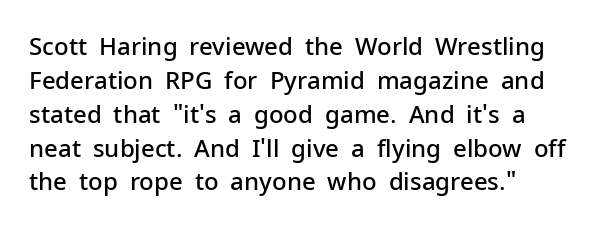
This sample keeps an unexceptional amount of space between lines. Characters remain perfectly vertical along every line. Firm but not heavy-handed strokes: this text is semibold. Tracking here is standard; glyphs follow each other at the usual distance. The gap between lines stays unmarked.
